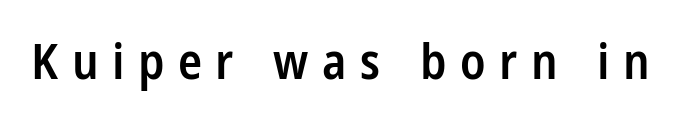
The image shows 50 px semibold, condensed sans-serif type, upright; set unusually wide letter spacing (+0.27 em), not underlined; low stroke contrast and a large x-height.
